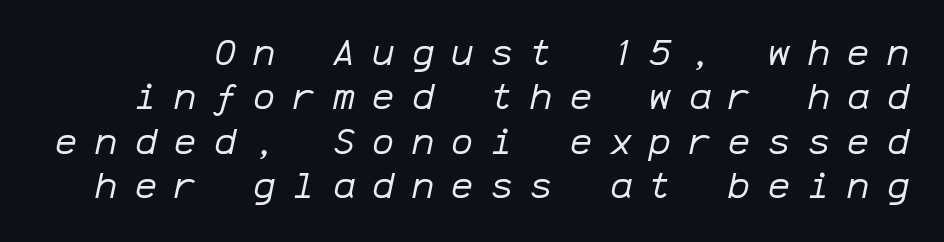
If you drew a line through each stem, it would be angled. Display-style spreading of the glyphs; the letterfit is very open. Every character here occupies the same horizontal width, giving the sample a typewriter-like rhythm. Ink coverage per letter is moderate at most. The passage shown is not underscored anywhere.
